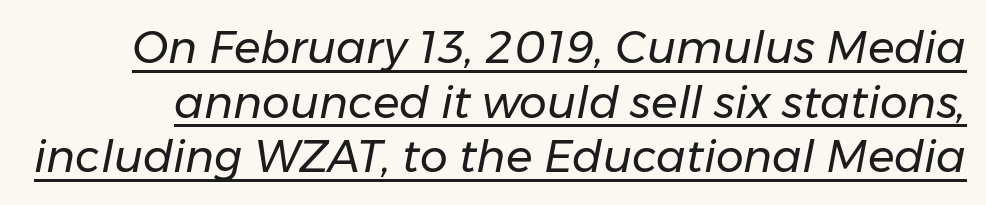
{"italic": "yes", "lean": "right", "slant_degrees": 11, "bold": "no", "weight": "regular", "width": "normal", "stroke_contrast": "low", "x_height": "medium", "monospaced": "no", "underline": "yes", "line_spacing_ratio": 1.24, "letter_spacing": "normal", "letter_spacing_em": 0.0, "glyph_px": 44}
